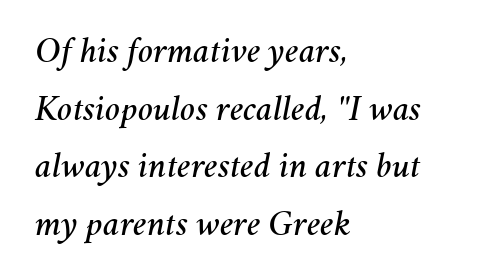
{"italic": "yes", "lean": "right", "slant_degrees": 11, "width": "normal", "stroke_contrast": "medium", "x_height": "medium", "monospaced": "no", "underline": "no", "align": "left", "line_spacing": "normal", "line_spacing_ratio": 1.6, "letter_spacing": "normal", "letter_spacing_em": 0.0, "glyph_px": 36}
